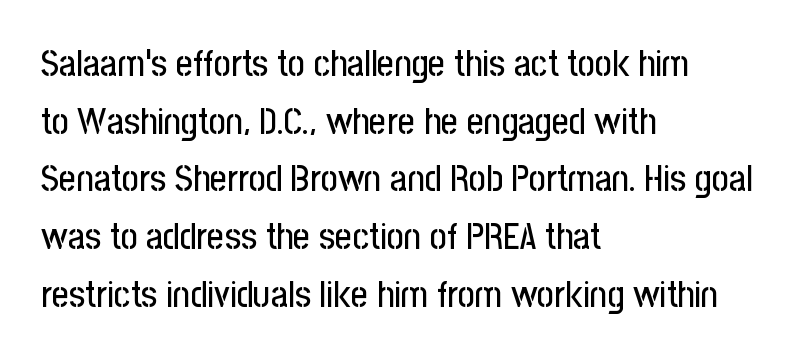
The image shows 37 px condensed sans-serif type, upright; set left-aligned, normal line spacing (1.56x), normal letter spacing, not underlined; low stroke contrast and a medium x-height.
